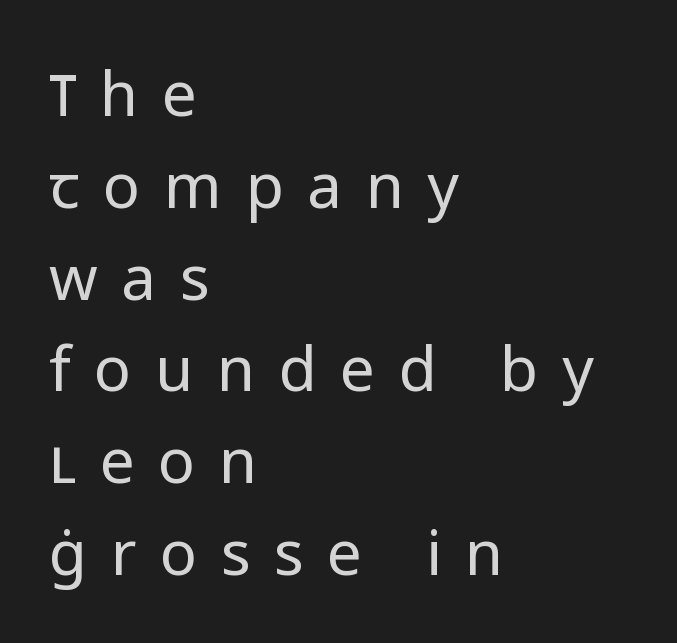
Q: Is the text bold? A: No.
Q: Is the text italic (slanted)? A: No, it is upright.
Q: Is the typeface a serif or a sans-serif typeface? A: Sans-serif.
Q: Is the text underlined? A: No.
Q: How is the paragraph aligned? A: Left-aligned.
Q: Is the spacing between letters normal or unusually wide? A: Unusually wide.
Q: Is the spacing between lines tight, normal or loose? A: Normal.
Q: Width (condensed, normal, or wide)? A: Normal.
Q: Stroke contrast? A: Low.
Q: x-height? A: Medium.
Q: Monospaced? A: No.
